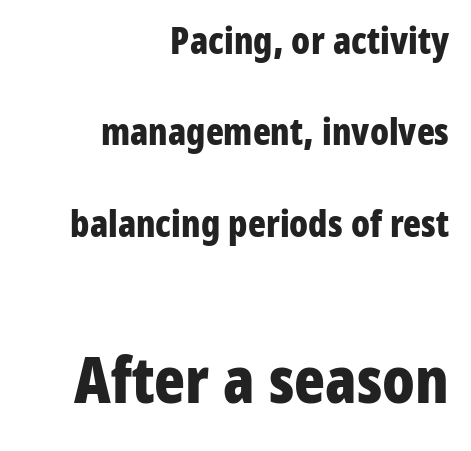
Q: Is the text bold? A: Yes.
Q: Is the text italic (slanted)? A: No, it is upright.
Q: Is the typeface a serif or a sans-serif typeface? A: Sans-serif.
Q: Is the text underlined? A: No.
Q: How is the paragraph aligned? A: Right-aligned.
Q: Is the spacing between letters normal or unusually wide? A: Normal.
Q: Is the spacing between lines tight, normal or loose? A: Loose.
Q: Which block of text is set in a larger size, the first (top) or the second (bottom)? A: The second (bottom) one.
Q: Width (condensed, normal, or wide)? A: Condensed.
Q: Stroke contrast? A: Low.
Q: x-height? A: Medium.
Q: Monospaced? A: No.
